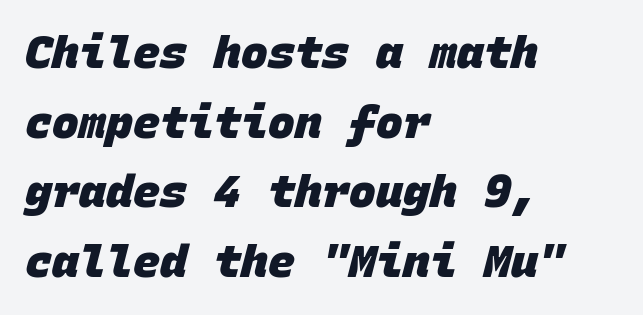
The image shows 45 px heavy sans-serif type, monospaced; set left-aligned, normal line spacing (1.55x), normal letter spacing, not underlined; low stroke contrast and a large x-height.
